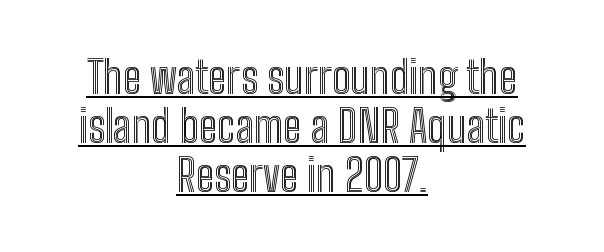
The image shows 44 px condensed type, upright; set centered, tight line spacing (1.11x), normal letter spacing, underlined; a medium x-height.
